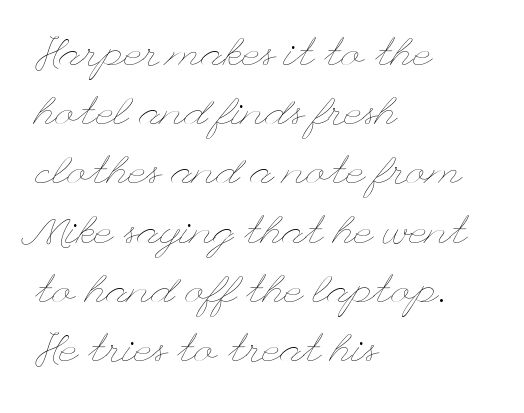
Q: Is the text bold? A: No.
Q: Is the text italic (slanted)? A: Yes.
Q: Is the text underlined? A: No.
Q: How is the paragraph aligned? A: Left-aligned.
Q: Is the spacing between letters normal or unusually wide? A: Normal.
Q: Is the spacing between lines tight, normal or loose? A: Normal.
Q: Width (condensed, normal, or wide)? A: Wide.
Q: Stroke contrast? A: Low.
Q: x-height? A: Small.
